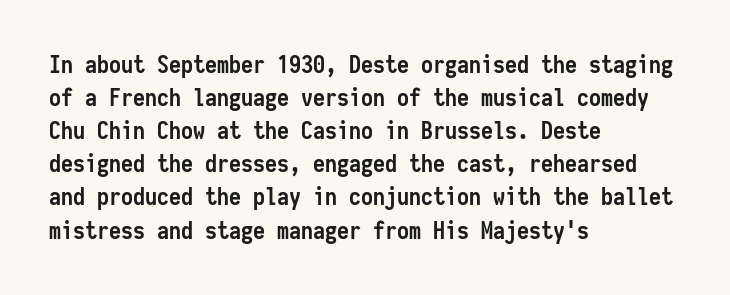
{"italic": "no", "bold": "yes", "underline": "no", "align": "left", "line_spacing": "normal", "line_spacing_ratio": 1.38, "letter_spacing": "normal", "letter_spacing_em": 0.0, "glyph_px": 24}
